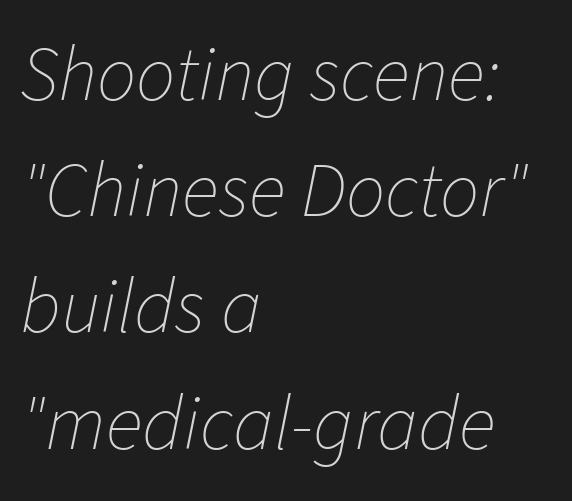
In terms of letterspacing, this is plain default setting. The specimen omits any rule beneath the text block's lines. This sample uses an oblique cut, with every glyph tilted off the vertical. Regarding leading, the lines here are spaced in the standard way.
